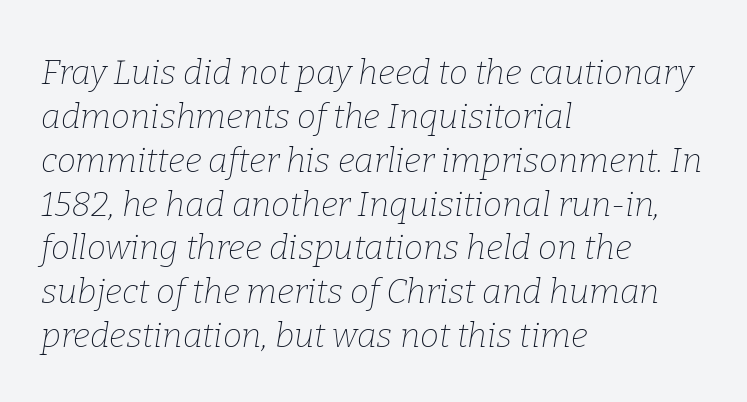
The image shows 34 px thin serif type, italic (leaning right); set left-aligned, normal line spacing (1.29x), normal letter spacing, not underlined; low stroke contrast and a medium x-height.
